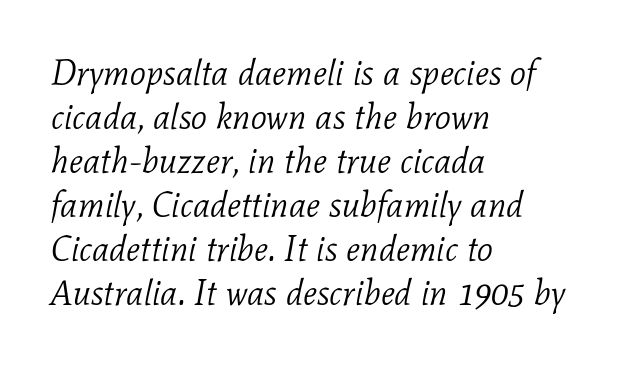
{"serif": "yes", "italic": "yes", "lean": "right", "slant_degrees": 11, "bold": "no", "weight": "light", "width": "normal", "stroke_contrast": "low", "x_height": "medium", "monospaced": "no", "underline": "no", "align": "left", "line_spacing": "normal", "line_spacing_ratio": 1.26, "letter_spacing": "normal", "letter_spacing_em": 0.0, "glyph_px": 35}
